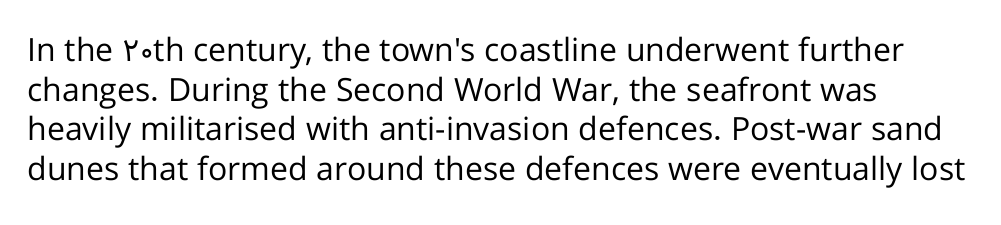
Q: Is the text bold? A: No.
Q: Is the text italic (slanted)? A: No, it is upright.
Q: Is the typeface a serif or a sans-serif typeface? A: Sans-serif.
Q: Is the text underlined? A: No.
Q: How is the paragraph aligned? A: Left-aligned.
Q: Is the spacing between letters normal or unusually wide? A: Normal.
Q: Width (condensed, normal, or wide)? A: Normal.
Q: Stroke contrast? A: Low.
Q: x-height? A: Medium.
Q: Monospaced? A: No.
